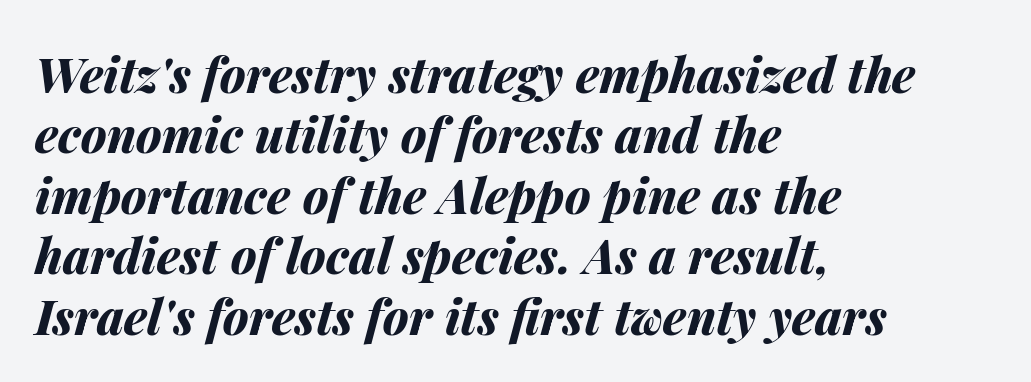
{"italic": "yes", "lean": "right", "slant_degrees": 14, "bold": "yes", "weight": "bold", "width": "normal", "stroke_contrast": "medium", "x_height": "medium", "monospaced": "no", "underline": "no", "align": "left", "line_spacing": "normal", "line_spacing_ratio": 1.26, "letter_spacing": "normal", "letter_spacing_em": 0.0, "glyph_px": 48}
